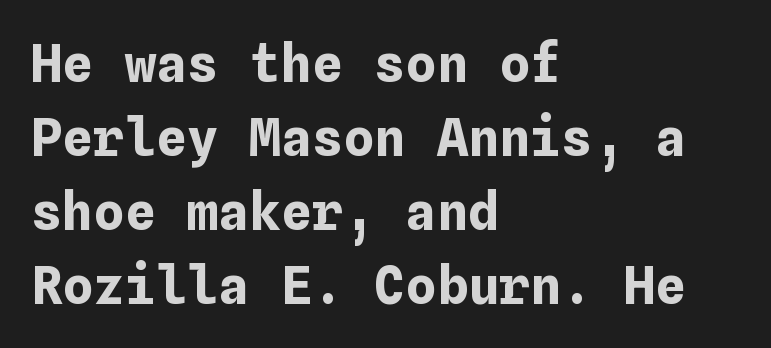
Q: Is the text bold? A: Yes.
Q: Is the text italic (slanted)? A: No, it is upright.
Q: Is the text underlined? A: No.
Q: How is the paragraph aligned? A: Left-aligned.
Q: Is the spacing between letters normal or unusually wide? A: Normal.
Q: Is the spacing between lines tight, normal or loose? A: Normal.
Q: Width (condensed, normal, or wide)? A: Normal.
Q: Stroke contrast? A: Low.
Q: x-height? A: Medium.
